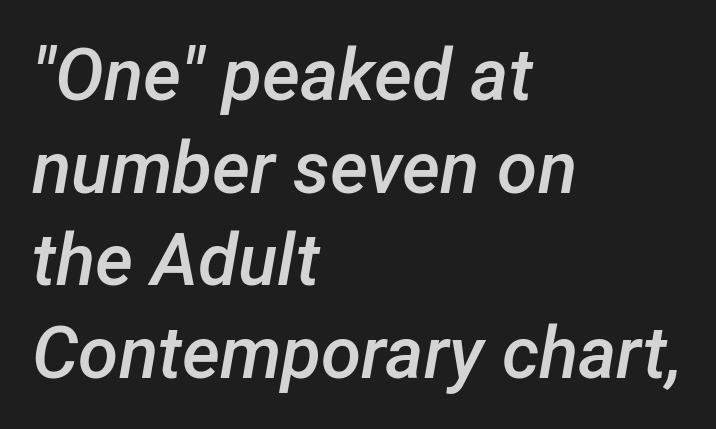
The image shows 73 px semibold type, italic (leaning right); set left-aligned, normal line spacing (1.27x), normal letter spacing, not underlined; low stroke contrast and a medium x-height.
